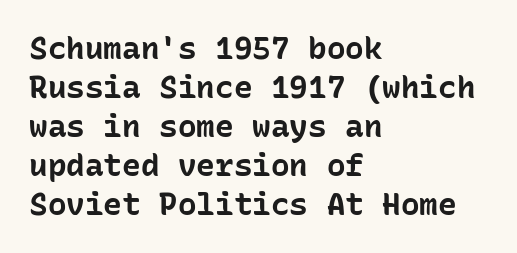
The image shows 31 px bold sans-serif type, upright, monospaced; set left-aligned, normal line spacing (1.26x), normal letter spacing, not underlined; low stroke contrast and a medium x-height.
